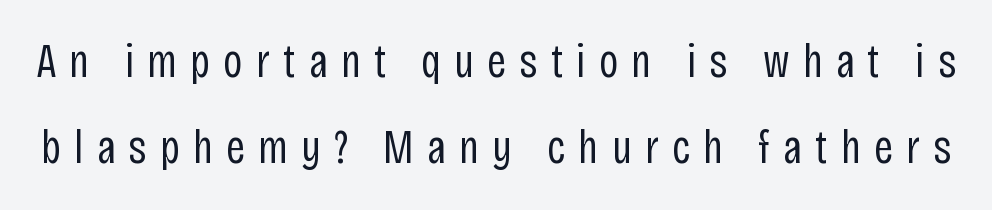
The image shows 47 px regular-weight, condensed sans-serif type, upright; set line spacing 1.83x, unusually wide letter spacing (+0.28 em), not underlined; low stroke contrast and a large x-height.
